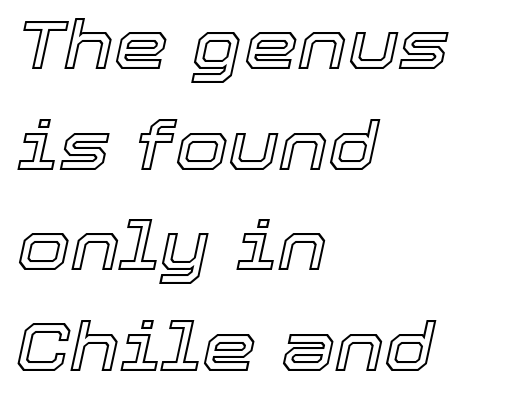
This sample uses an oblique cut, with every glyph tilted off the vertical. Character widths vary here, with narrow letters taking less room than wide ones. Compared with a centered layout, this one pins lines to the left instead. Between one letter and the next there's only the usual sliver of space.
